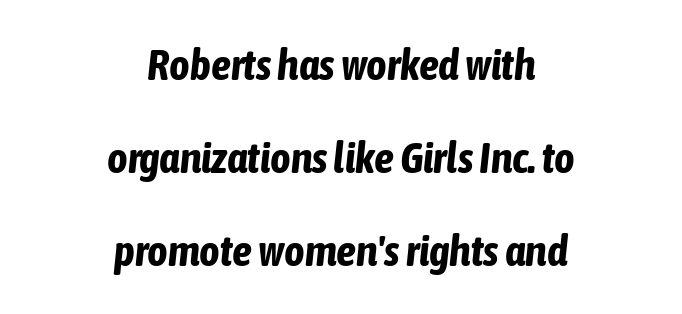
The image shows 44 px bold, condensed type, italic (leaning right); set centered, loose line spacing (2.11x), normal letter spacing, not underlined; low stroke contrast and a medium x-height.
